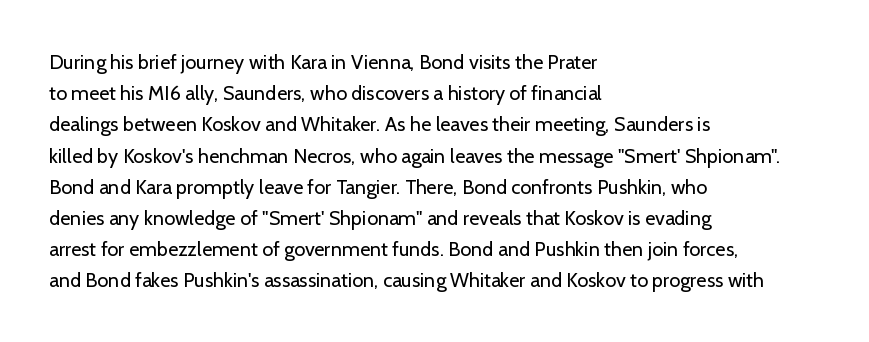
The image shows 20 px text type, upright; set left-aligned, normal line spacing (1.56x), normal letter spacing, not underlined.
